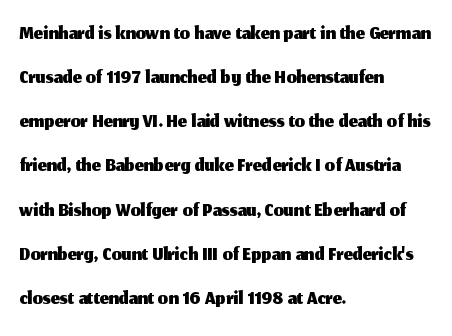
{"serif": "no", "italic": "no", "width": "normal", "stroke_contrast": "medium", "x_height": "medium", "monospaced": "no", "underline": "no", "align": "left", "line_spacing": "normal", "line_spacing_ratio": 1.38, "letter_spacing": "normal", "letter_spacing_em": 0.0, "glyph_px": 32}
